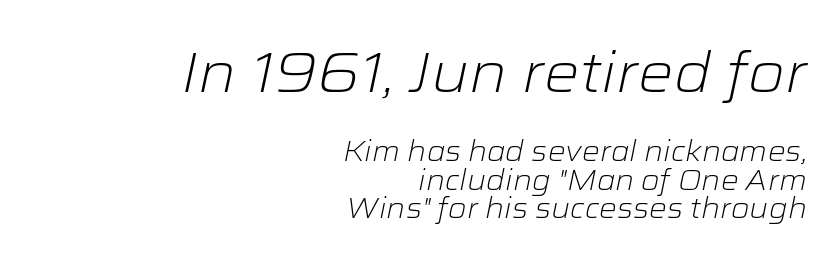
Does the lettering tilt? It does — this is italic. All the whitespace from short lines collects on the left. Heaviness? Minimal to ordinary, like unemphasized prose. The line texture is even and compact thanks to regular tracking. These lines are rendered in a variable-pitch font. These lines huddle together more closely than default settings would place them.
